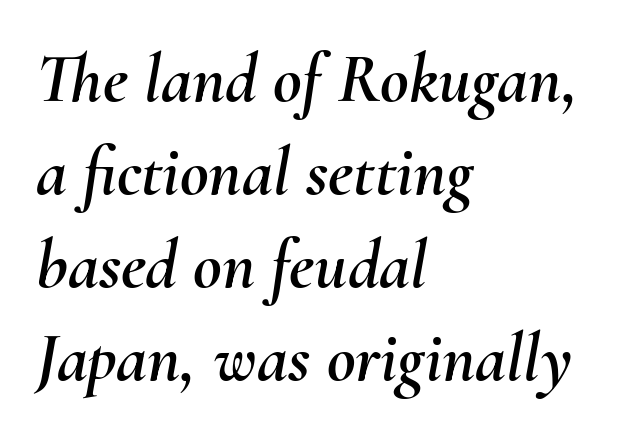
Q: Is the text italic (slanted)? A: Yes, it leans right by about 10 degrees.
Q: Is the text underlined? A: No.
Q: How is the paragraph aligned? A: Left-aligned.
Q: Is the spacing between letters normal or unusually wide? A: Normal.
Q: Is the spacing between lines tight, normal or loose? A: Normal.
Q: Width (condensed, normal, or wide)? A: Normal.
Q: Stroke contrast? A: Medium.
Q: x-height? A: Small.
Q: Monospaced? A: No.
